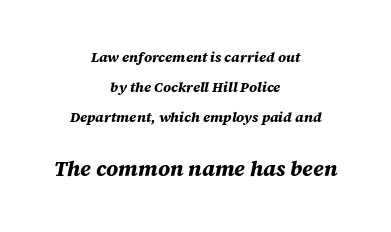
Q: Is the text bold? A: Yes.
Q: Is the text italic (slanted)? A: Yes, it leans right by about 12 degrees.
Q: Is the text underlined? A: No.
Q: How is the paragraph aligned? A: Centered.
Q: Is the spacing between letters normal or unusually wide? A: Normal.
Q: Is the spacing between lines tight, normal or loose? A: Loose.
Q: Which block of text is set in a larger size, the first (top) or the second (bottom)? A: The second (bottom) one.
